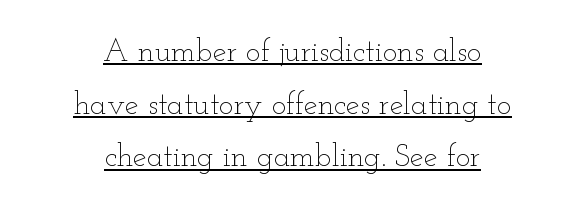
{"italic": "no", "bold": "no", "weight": "thin", "width": "wide", "stroke_contrast": "low", "x_height": "small", "monospaced": "no", "underline": "yes", "align": "center", "line_spacing": "normal", "line_spacing_ratio": 1.7, "letter_spacing": "normal", "letter_spacing_em": 0.0, "glyph_px": 31}
